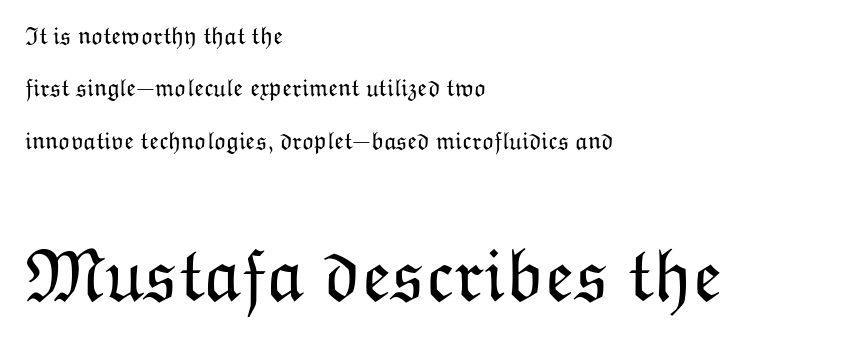
The image shows 76 px light type, upright; set left-aligned, loose line spacing (2.1x), normal letter spacing, not underlined; the second (bottom) block is 3.04x larger; low stroke contrast and a medium x-height.
